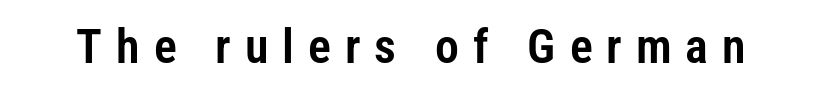
Q: Is the text italic (slanted)? A: No, it is upright.
Q: Is the typeface a serif or a sans-serif typeface? A: Sans-serif.
Q: Is the text underlined? A: No.
Q: Is the spacing between letters normal or unusually wide? A: Unusually wide.
Q: Width (condensed, normal, or wide)? A: Condensed.
Q: Stroke contrast? A: Low.
Q: x-height? A: Medium.
Q: Monospaced? A: No.
